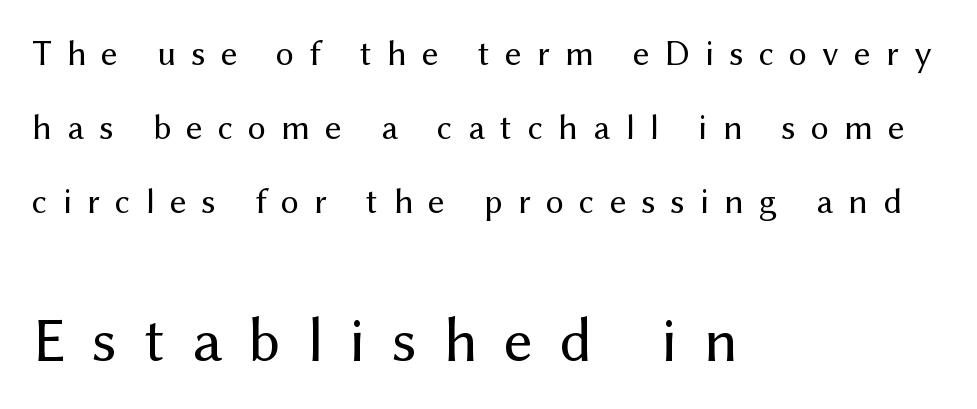
{"serif": "no", "italic": "no", "bold": "no", "weight": "regular", "width": "normal", "stroke_contrast": "medium", "x_height": "medium", "monospaced": "no", "underline": "no", "align": "left", "line_spacing": "loose", "line_spacing_ratio": 2.05, "letter_spacing": "wide", "letter_spacing_em": 0.42, "larger_block": "second", "size_ratio": 1.75, "glyph_px": 63}
